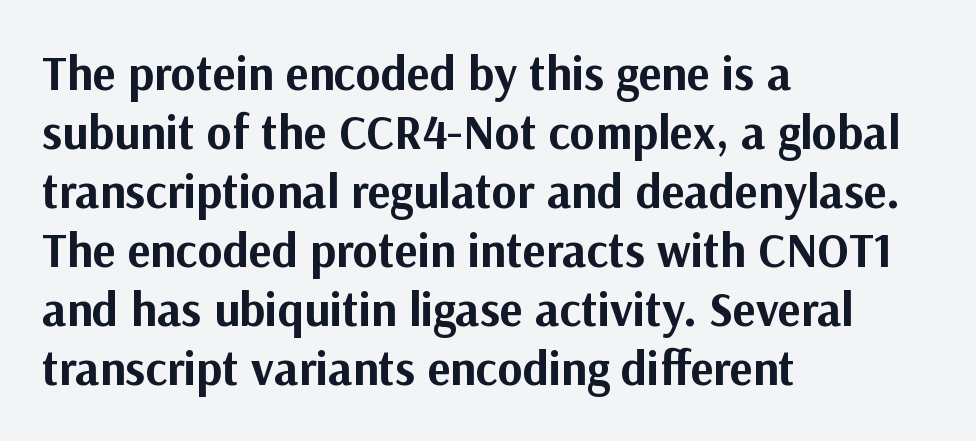
{"serif": "no", "italic": "no", "bold": "yes", "weight": "bold", "width": "normal", "stroke_contrast": "medium", "x_height": "medium", "monospaced": "no", "underline": "no", "align": "left", "line_spacing_ratio": 1.23, "letter_spacing": "normal", "letter_spacing_em": 0.0, "glyph_px": 48}
